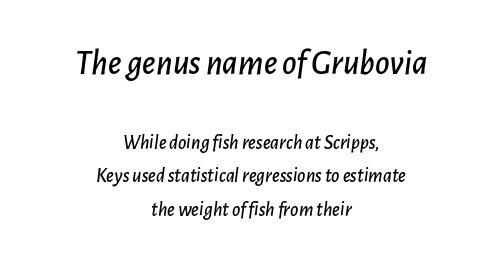
{"italic": "yes", "lean": "right", "slant_degrees": 7, "width": "normal", "stroke_contrast": "low", "x_height": "medium", "monospaced": "no", "underline": "no", "align": "center", "line_spacing": "normal", "line_spacing_ratio": 1.68, "letter_spacing": "normal", "letter_spacing_em": 0.0, "larger_block": "first", "size_ratio": 1.75, "glyph_px": 35}
